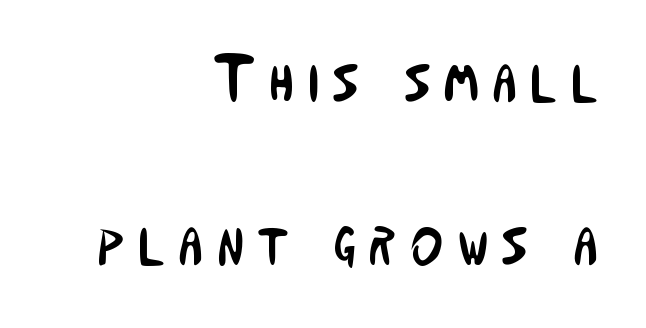
The image shows 68 px regular-weight, condensed sans-serif type, upright; set right-aligned, loose line spacing (2.39x), unusually wide letter spacing (+0.21 em), not underlined; low stroke contrast and a medium x-height.
